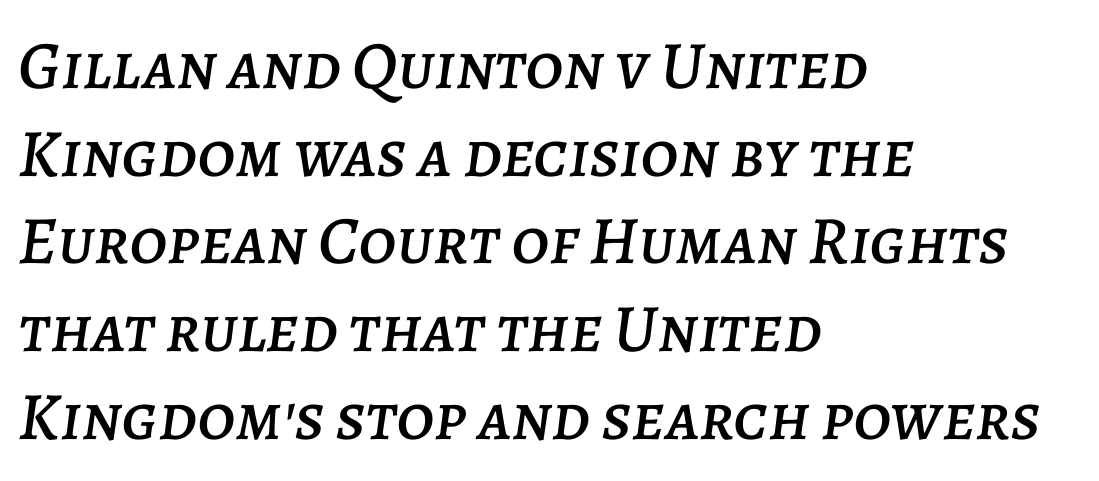
Q: Is the text italic (slanted)? A: Yes, it leans right by about 7 degrees.
Q: Is the text underlined? A: No.
Q: How is the paragraph aligned? A: Left-aligned.
Q: Is the spacing between letters normal or unusually wide? A: Normal.
Q: Is the spacing between lines tight, normal or loose? A: Normal.
Q: Width (condensed, normal, or wide)? A: Normal.
Q: Stroke contrast? A: Low.
Q: x-height? A: Large.
Q: Monospaced? A: No.
